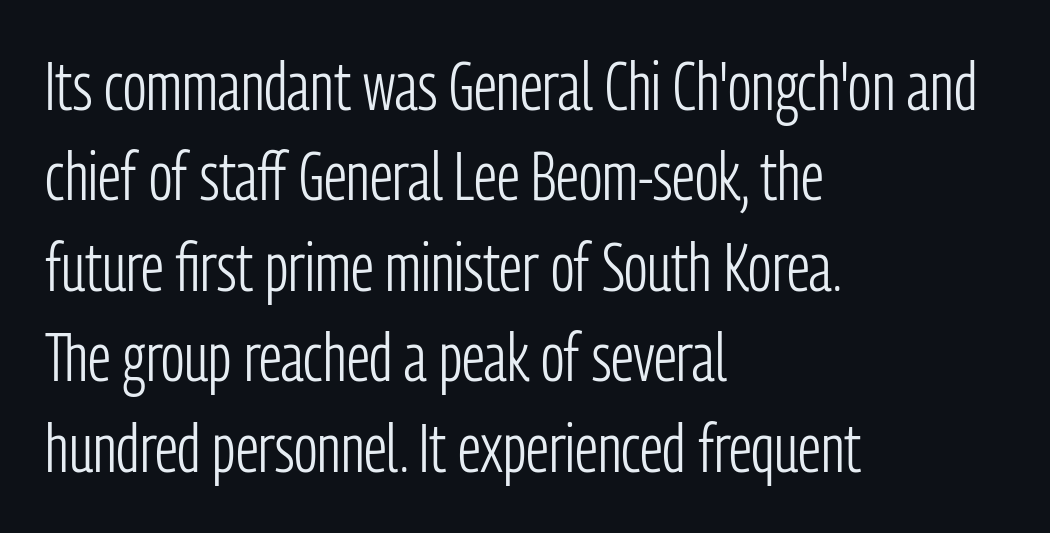
The image shows 67 px light, condensed sans-serif type, upright; set left-aligned, normal line spacing (1.35x), normal letter spacing, not underlined; low stroke contrast and a medium x-height.
